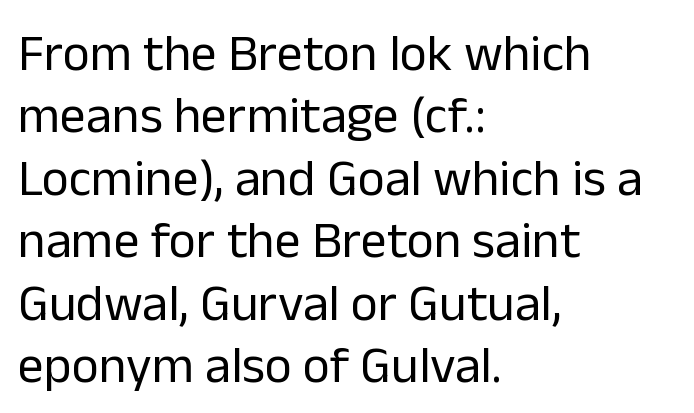
Q: Is the text bold? A: No.
Q: Is the text italic (slanted)? A: No, it is upright.
Q: Is the typeface a serif or a sans-serif typeface? A: Sans-serif.
Q: Is the text underlined? A: No.
Q: How is the paragraph aligned? A: Left-aligned.
Q: Is the spacing between letters normal or unusually wide? A: Normal.
Q: Width (condensed, normal, or wide)? A: Normal.
Q: Stroke contrast? A: Low.
Q: x-height? A: Medium.
Q: Monospaced? A: No.
